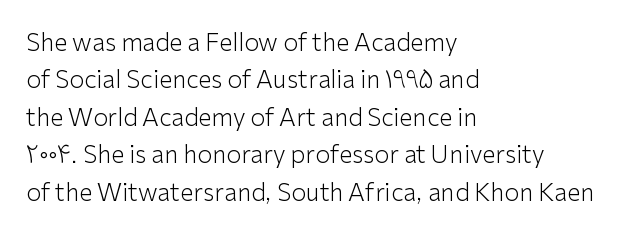
The image shows 24 px text type, upright; set left-aligned, normal line spacing (1.56x), normal letter spacing, not underlined.
